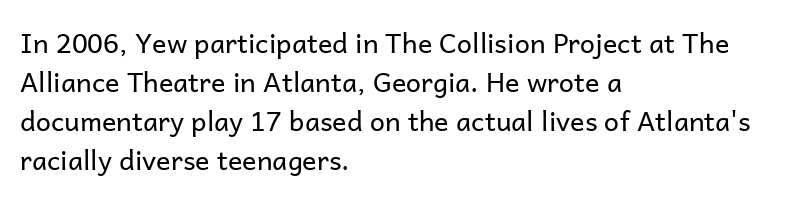
Q: Is the text bold? A: No.
Q: Is the text italic (slanted)? A: No, it is upright.
Q: Is the text underlined? A: No.
Q: How is the paragraph aligned? A: Left-aligned.
Q: Is the spacing between letters normal or unusually wide? A: Normal.
Q: Is the spacing between lines tight, normal or loose? A: Normal.
